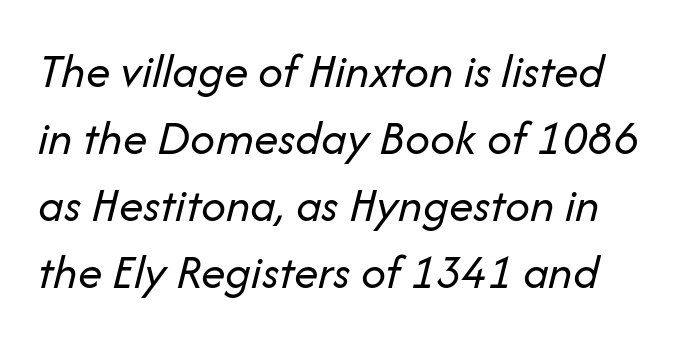
The image shows 49 px regular-weight type, italic (leaning right); set normal line spacing (1.37x), normal letter spacing, not underlined; low stroke contrast and a medium x-height.
